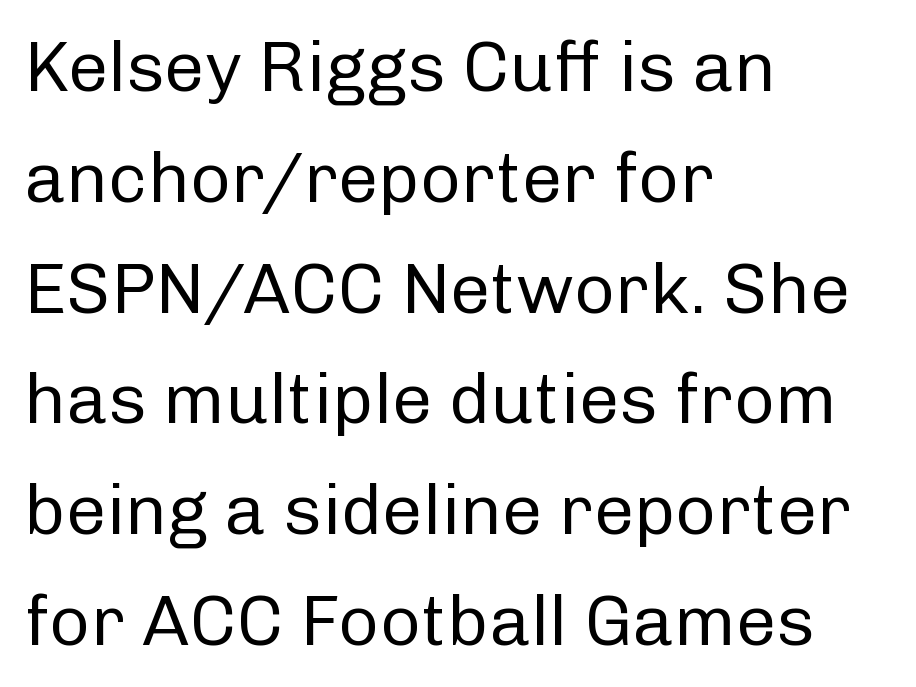
Is there any slant? The stems are plumb. Type style note: lacks serifs. The gap between lines stays unmarked. The strokes are not fattened; the text isn't bold. Nothing unusual about the tracking: characters are spaced as the font intends.
